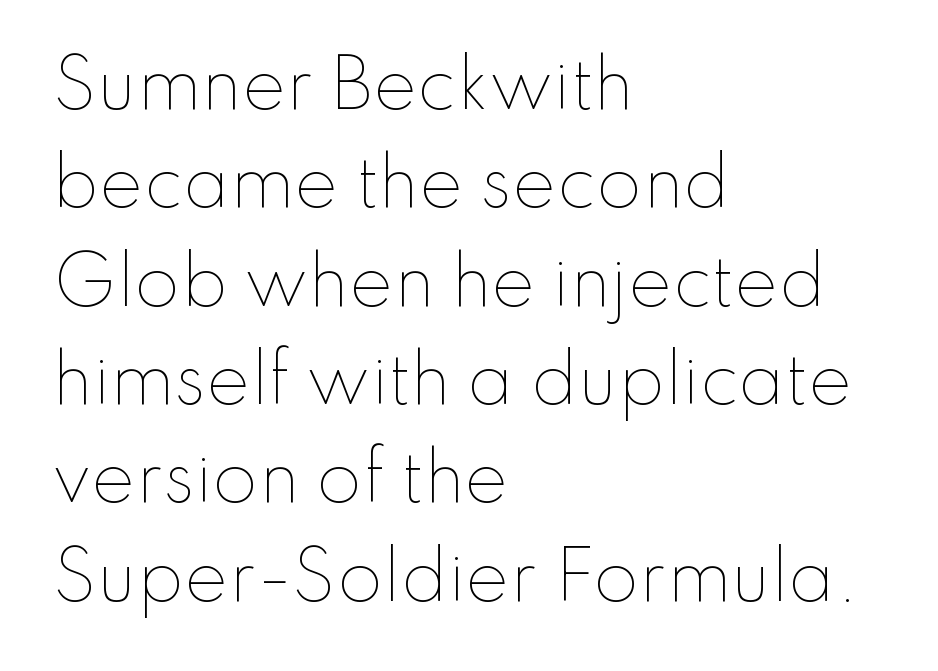
Q: Is the text bold? A: No.
Q: Is the text italic (slanted)? A: No, it is upright.
Q: Is the text underlined? A: No.
Q: How is the paragraph aligned? A: Left-aligned.
Q: Is the spacing between letters normal or unusually wide? A: Normal.
Q: Is the spacing between lines tight, normal or loose? A: Normal.
Q: Width (condensed, normal, or wide)? A: Normal.
Q: Stroke contrast? A: Low.
Q: x-height? A: Small.
Q: Monospaced? A: No.
